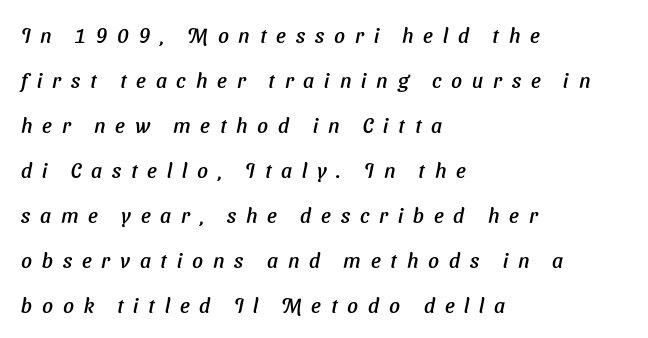
The image shows 21 px text type; set left-aligned, loose line spacing (2.14x), unusually wide letter spacing (+0.47 em), not underlined.
